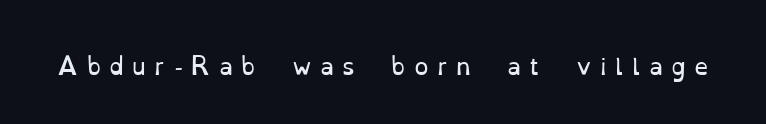
Compared with a typical body face, this is equally light or lighter still. Descenders hang freely into open space. Between one letter and the next there's a generous, obvious gap. When letters stand straight like this, we call the style roman or upright.
